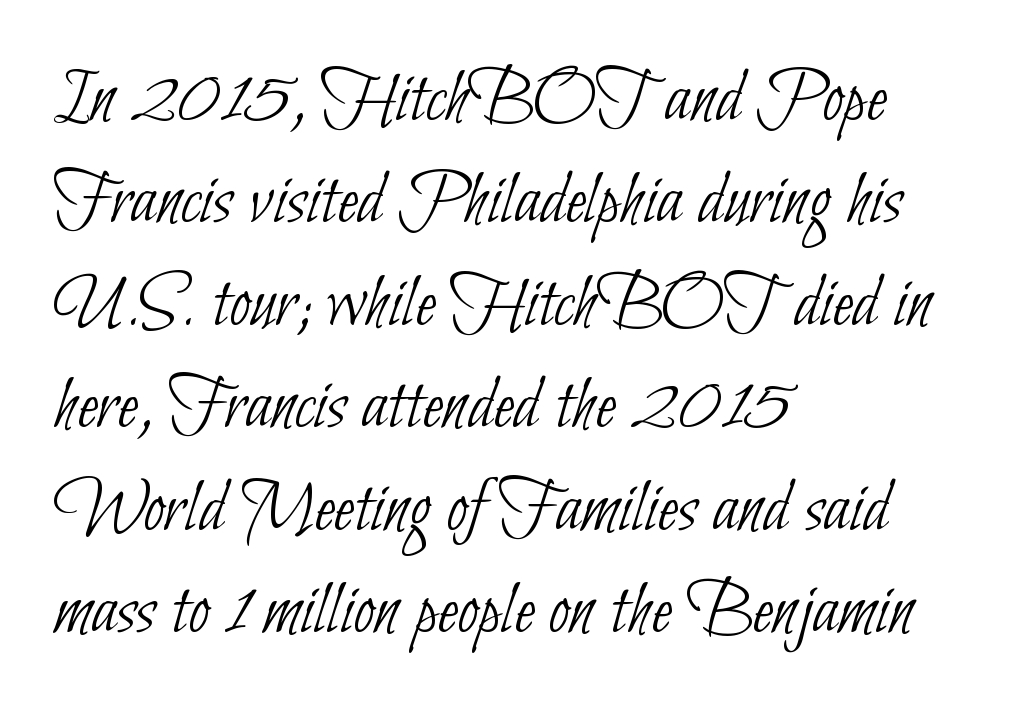
{"serif": "no", "bold": "no", "weight": "thin", "width": "condensed", "stroke_contrast": "low", "x_height": "small", "monospaced": "no", "underline": "no", "align": "left", "line_spacing": "normal", "line_spacing_ratio": 1.33, "letter_spacing": "normal", "letter_spacing_em": 0.0, "glyph_px": 77}
